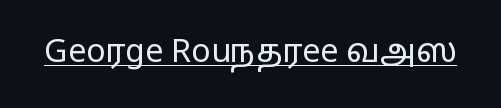
The image shows 32 px regular-weight, wide sans-serif type, upright; set normal letter spacing, underlined; low stroke contrast and a medium x-height.
